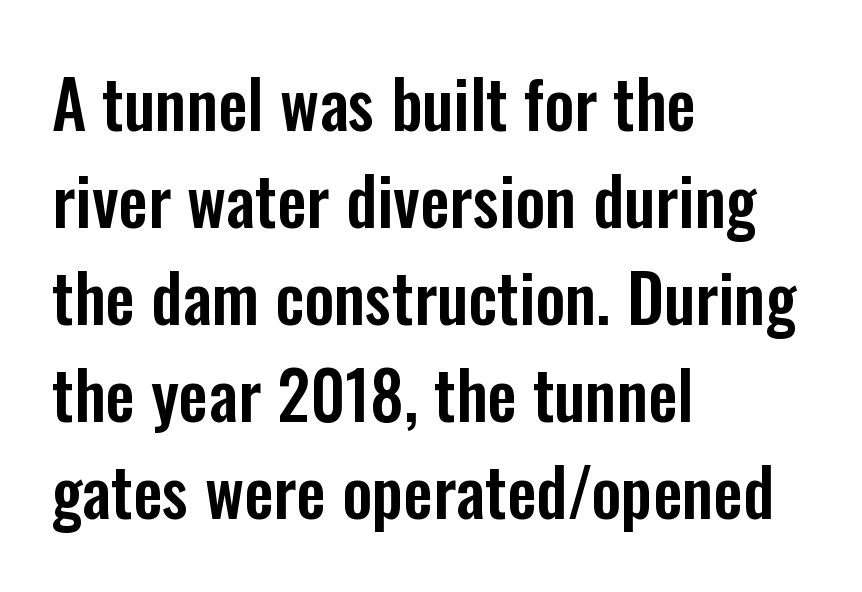
{"serif": "no", "italic": "no", "width": "condensed", "stroke_contrast": "low", "x_height": "medium", "monospaced": "no", "underline": "no", "align": "left", "line_spacing": "normal", "line_spacing_ratio": 1.47, "letter_spacing": "normal", "letter_spacing_em": 0.0, "glyph_px": 66}
